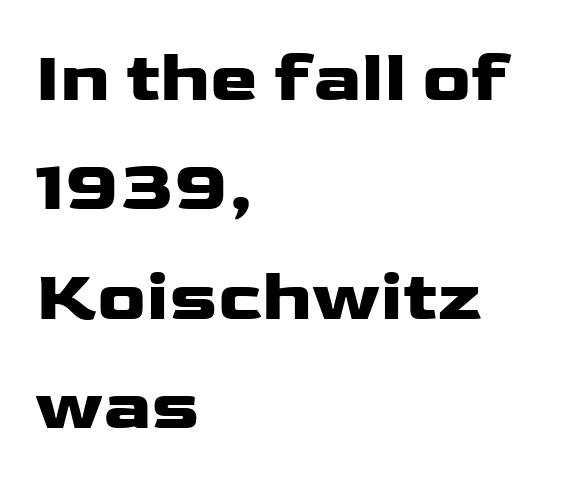
Q: Is the text bold? A: Yes.
Q: Is the text italic (slanted)? A: No, it is upright.
Q: Is the typeface a serif or a sans-serif typeface? A: Sans-serif.
Q: Is the text underlined? A: No.
Q: How is the paragraph aligned? A: Left-aligned.
Q: Is the spacing between letters normal or unusually wide? A: Normal.
Q: Is the spacing between lines tight, normal or loose? A: Normal.
Q: Width (condensed, normal, or wide)? A: Wide.
Q: Stroke contrast? A: Low.
Q: x-height? A: Medium.
Q: Monospaced? A: No.
